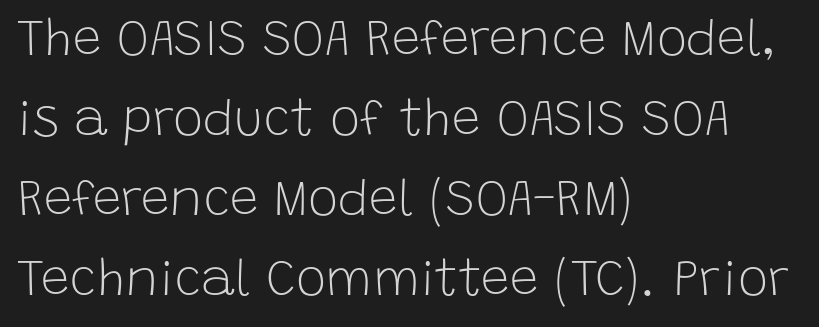
Q: Is the text bold? A: No.
Q: Is the text italic (slanted)? A: No, it is upright.
Q: Is the typeface a serif or a sans-serif typeface? A: Sans-serif.
Q: Is the text underlined? A: No.
Q: How is the paragraph aligned? A: Left-aligned.
Q: Is the spacing between letters normal or unusually wide? A: Normal.
Q: Is the spacing between lines tight, normal or loose? A: Normal.
Q: Width (condensed, normal, or wide)? A: Normal.
Q: Stroke contrast? A: Low.
Q: x-height? A: Large.
Q: Monospaced? A: No.
